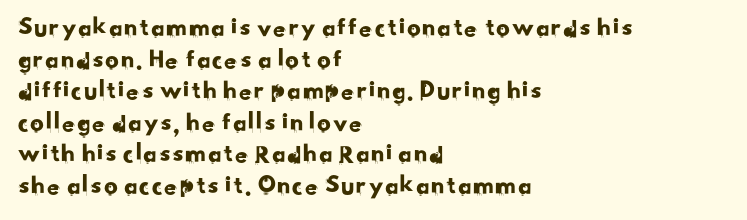
{"underline": "no", "align": "left", "line_spacing_ratio": 1.17, "letter_spacing": "normal", "letter_spacing_em": 0.0, "glyph_px": 27}
